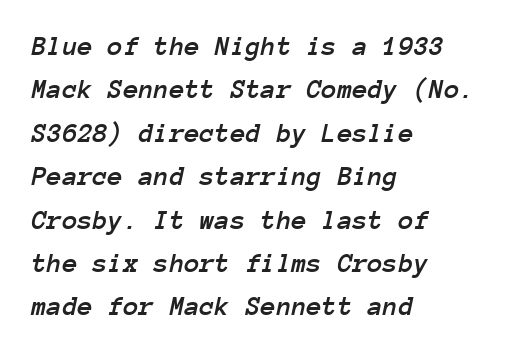
{"italic": "yes", "lean": "right", "slant_degrees": 12, "width": "normal", "stroke_contrast": "low", "x_height": "medium", "monospaced": "yes", "underline": "no", "align": "left", "line_spacing": "normal", "line_spacing_ratio": 1.55, "letter_spacing": "normal", "letter_spacing_em": 0.0, "glyph_px": 28}
